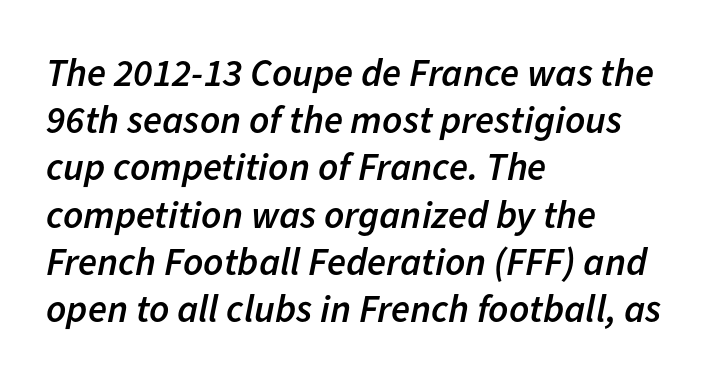
Q: Is the text bold? A: Semi-bold.
Q: Is the text italic (slanted)? A: Yes, it leans right by about 11 degrees.
Q: Is the text underlined? A: No.
Q: How is the paragraph aligned? A: Left-aligned.
Q: Is the spacing between letters normal or unusually wide? A: Normal.
Q: Width (condensed, normal, or wide)? A: Normal.
Q: Stroke contrast? A: Low.
Q: x-height? A: Medium.
Q: Monospaced? A: No.
